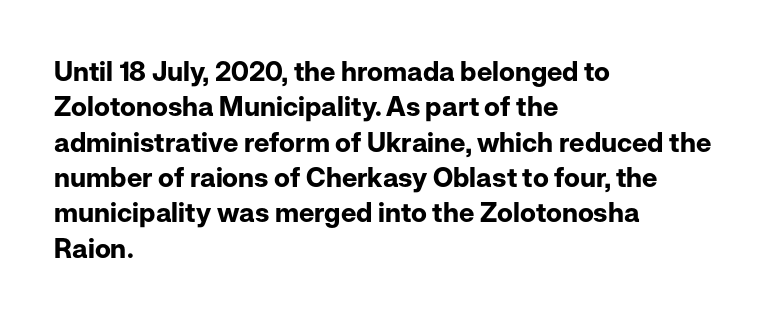
The image shows 27 px bold type, upright; set left-aligned, normal line spacing (1.31x), normal letter spacing, not underlined.
